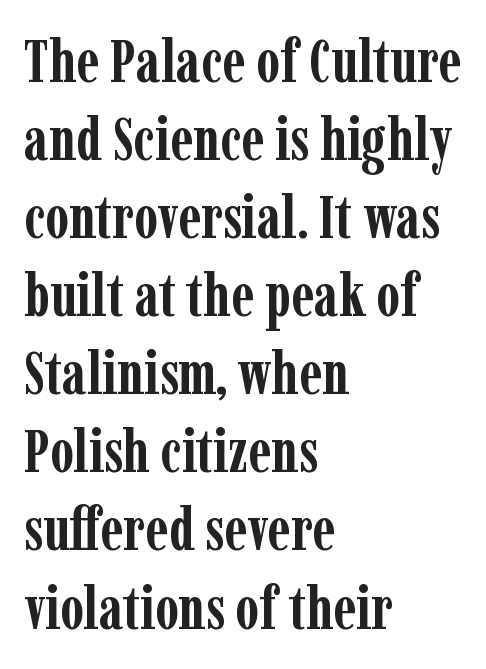
Q: Is the text bold? A: Yes.
Q: Is the text italic (slanted)? A: No, it is upright.
Q: Is the typeface a serif or a sans-serif typeface? A: Serif.
Q: Is the text underlined? A: No.
Q: How is the paragraph aligned? A: Left-aligned.
Q: Is the spacing between letters normal or unusually wide? A: Normal.
Q: Is the spacing between lines tight, normal or loose? A: Normal.
Q: Width (condensed, normal, or wide)? A: Condensed.
Q: Stroke contrast? A: Low.
Q: x-height? A: Medium.
Q: Monospaced? A: No.
